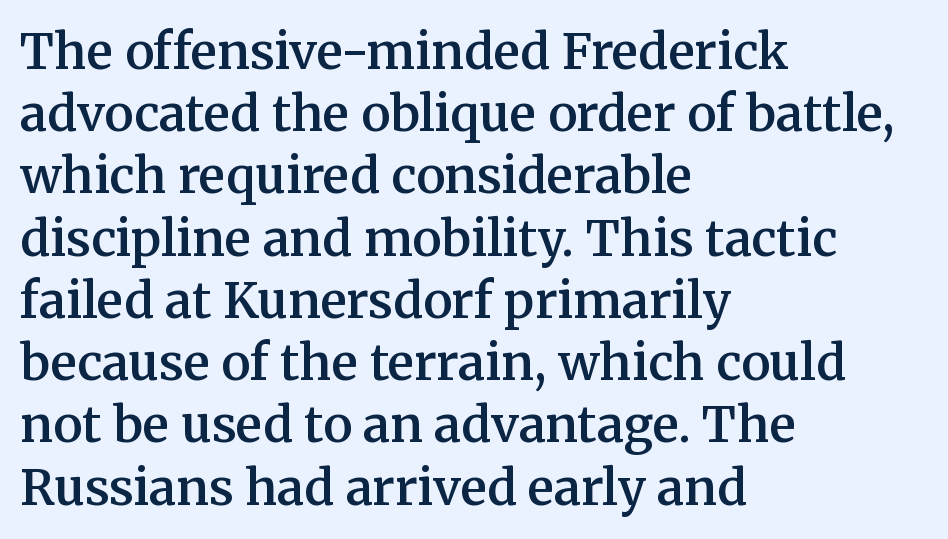
Q: Is the text bold? A: Semi-bold.
Q: Is the text italic (slanted)? A: No, it is upright.
Q: Is the typeface a serif or a sans-serif typeface? A: Serif.
Q: Is the text underlined? A: No.
Q: How is the paragraph aligned? A: Left-aligned.
Q: Is the spacing between letters normal or unusually wide? A: Normal.
Q: Is the spacing between lines tight, normal or loose? A: Normal.
Q: Width (condensed, normal, or wide)? A: Normal.
Q: Stroke contrast? A: Medium.
Q: x-height? A: Medium.
Q: Monospaced? A: No.
